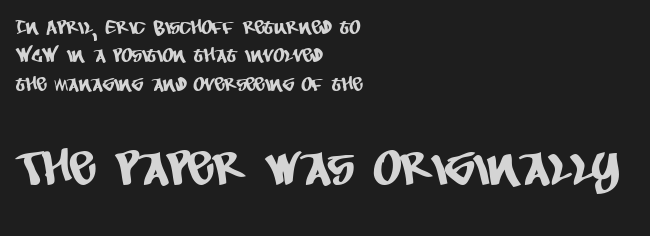
Q: Is the typeface a serif or a sans-serif typeface? A: Sans-serif.
Q: Is the text underlined? A: No.
Q: How is the paragraph aligned? A: Left-aligned.
Q: Is the spacing between letters normal or unusually wide? A: Normal.
Q: Is the spacing between lines tight, normal or loose? A: Normal.
Q: Which block of text is set in a larger size, the first (top) or the second (bottom)? A: The second (bottom) one.
Q: Width (condensed, normal, or wide)? A: Condensed.
Q: Stroke contrast? A: Low.
Q: x-height? A: Large.
Q: Monospaced? A: No.
